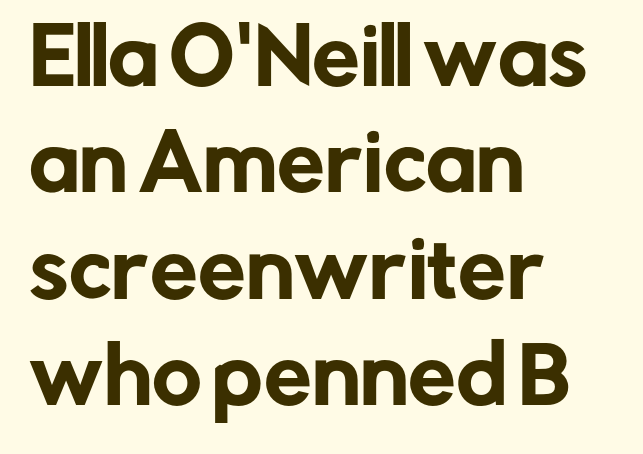
{"serif": "no", "italic": "no", "width": "normal", "stroke_contrast": "low", "x_height": "medium", "monospaced": "no", "underline": "no", "align": "left", "line_spacing": "normal", "line_spacing_ratio": 1.4, "letter_spacing": "normal", "letter_spacing_em": 0.0, "glyph_px": 76}
